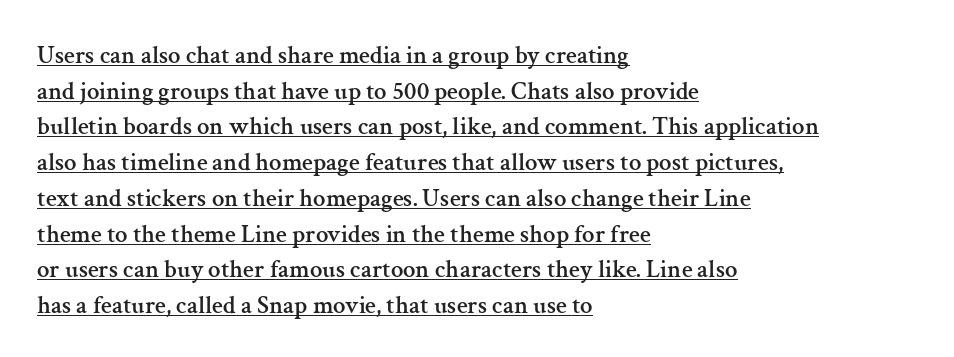
Notice how descenders clear the ascenders below comfortably — that's standard leading. Italic? Not at all — the glyphs are vertical. Reading down the block, your eye returns to a fixed left position each line. The passage shown is underscored from start to finish. Observe the ordinary spacing: letters are neighbours, not strangers.
